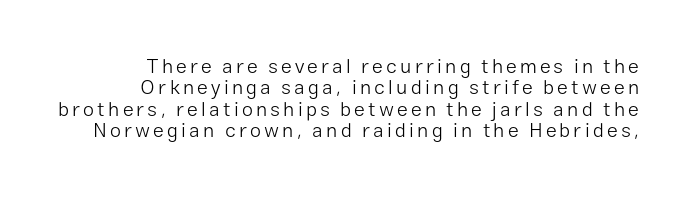
{"italic": "no", "bold": "no", "underline": "no", "align": "right", "line_spacing": "tight", "line_spacing_ratio": 1.07, "glyph_px": 20}
